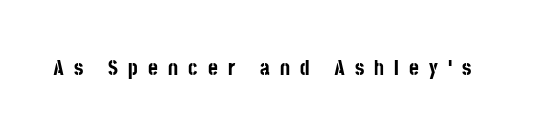
The image shows 21 px bold type, upright; set unusually wide letter spacing (+0.48 em), not underlined.
